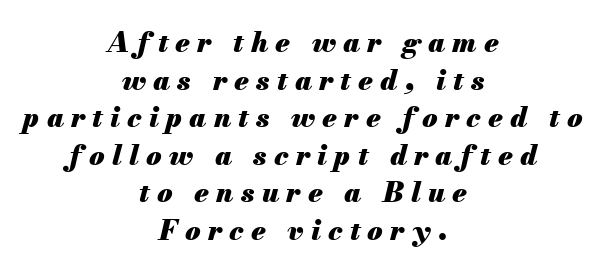
Leftover space on each line is divided equally before and after the words. Whoever set this chose a conventional vertical rhythm. The lettering tilts uniformly, giving the passage an italic look. Heft: maximum for text — a bold. The space directly below the letters is spotless. These lines are rendered in a variable-pitch font.
